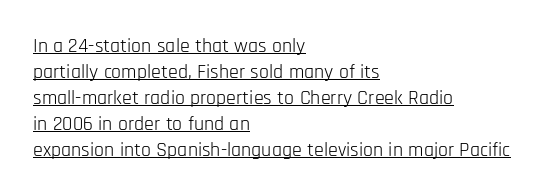
Line beginnings align vertically; line endings do not. The font's upright variant was chosen for this text. Is the letter spacing exaggerated? No — it looks like the ordinary default. Does the leading feel generous? No, just average. The passage shown is underscored from start to finish. A quiet, ordinary-to-light weight characterises the typeface.
